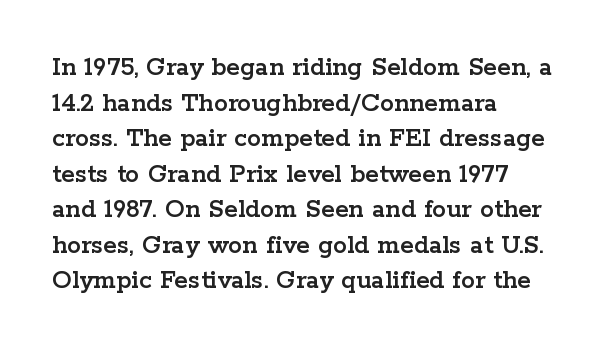
The image shows 28 px wide serif type, upright; set left-aligned, normal line spacing (1.27x), normal letter spacing, not underlined; low stroke contrast and a medium x-height.
